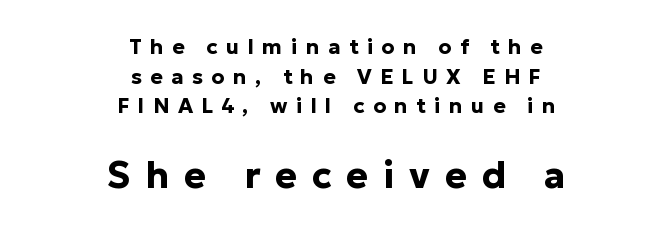
The characters display no serif detailing; their extremities are plain. The baseline area is clear. Vertical spacing — default. The second block has been scaled up relative to the first. Inter-character spacing is expanded well beyond the font's built-in metrics.
